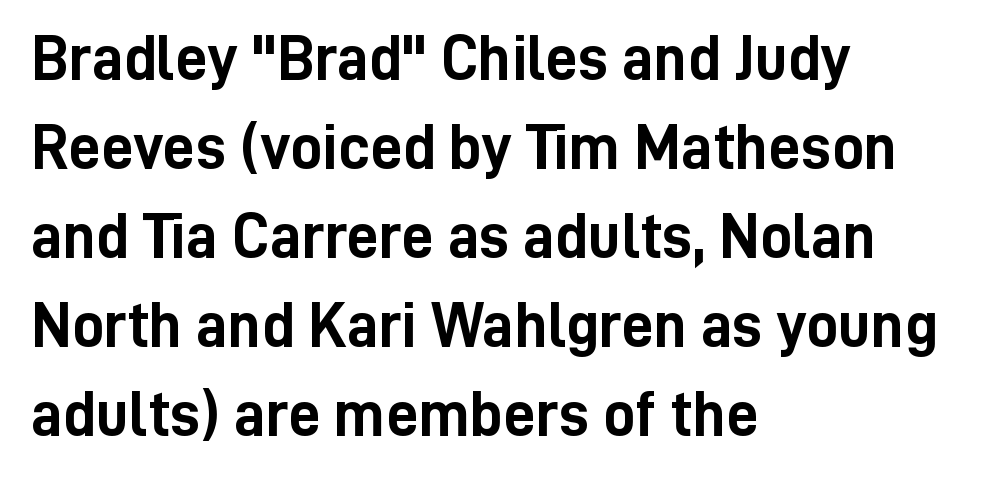
The string is rendered with underlining switched off. The paragraph shown leans on its left margin. A typesetter would call this leading conventional body-copy spacing. The typeface chosen for these lines omits serifs. The typesetting leans heavy: a genuine bold. A typesetter would call this proportional, since set widths differ per character.
